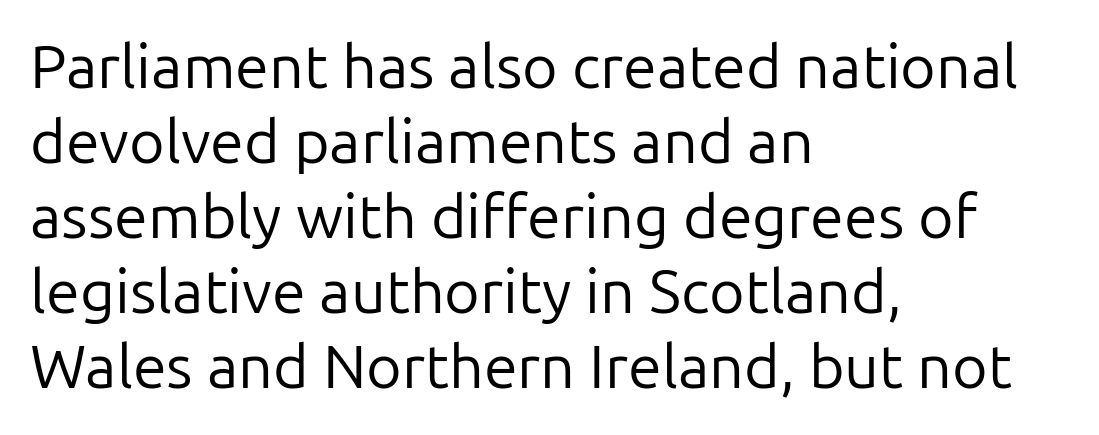
The image shows 61 px regular-weight sans-serif type, upright; set left-aligned, line spacing 1.23x, normal letter spacing, not underlined; low stroke contrast and a medium x-height.
